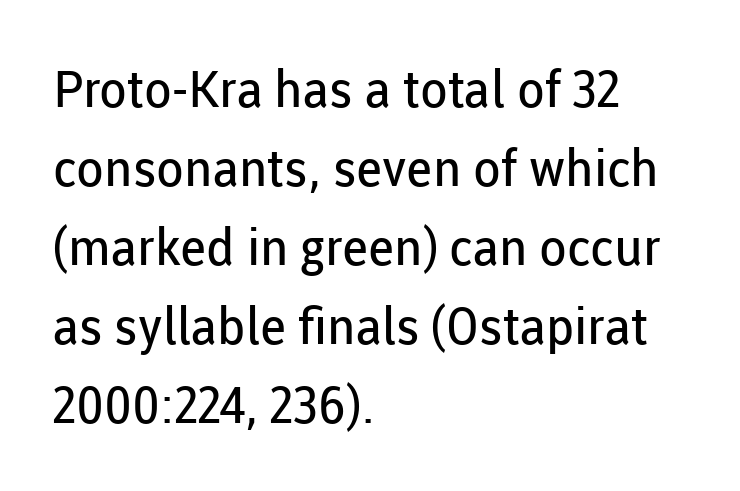
{"serif": "no", "italic": "no", "bold": "no", "weight": "regular", "width": "normal", "stroke_contrast": "low", "x_height": "medium", "monospaced": "no", "underline": "no", "align": "left", "line_spacing": "normal", "line_spacing_ratio": 1.55, "letter_spacing": "normal", "letter_spacing_em": 0.0, "glyph_px": 51}
